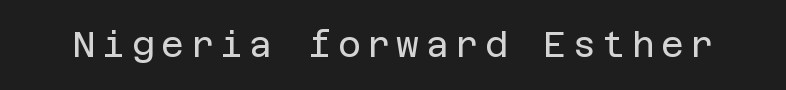
{"serif": "no", "italic": "no", "bold": "no", "weight": "regular", "width": "normal", "stroke_contrast": "low", "x_height": "large", "underline": "no", "glyph_px": 35}
